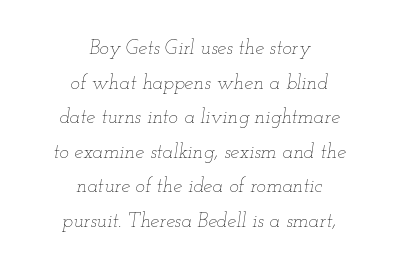
Q: Is the text bold? A: No.
Q: Is the text italic (slanted)? A: Yes, it leans right by about 12 degrees.
Q: Is the text underlined? A: No.
Q: How is the paragraph aligned? A: Centered.
Q: Is the spacing between letters normal or unusually wide? A: Normal.
